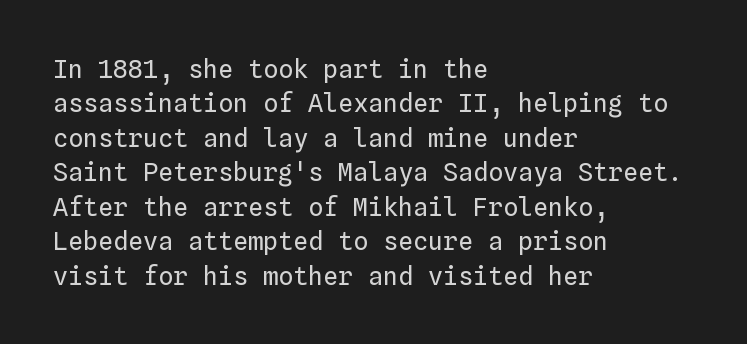
Q: Is the text bold? A: No.
Q: Is the text italic (slanted)? A: No, it is upright.
Q: Is the text underlined? A: No.
Q: How is the paragraph aligned? A: Left-aligned.
Q: Is the spacing between letters normal or unusually wide? A: Normal.
Q: Is the spacing between lines tight, normal or loose? A: Normal.
